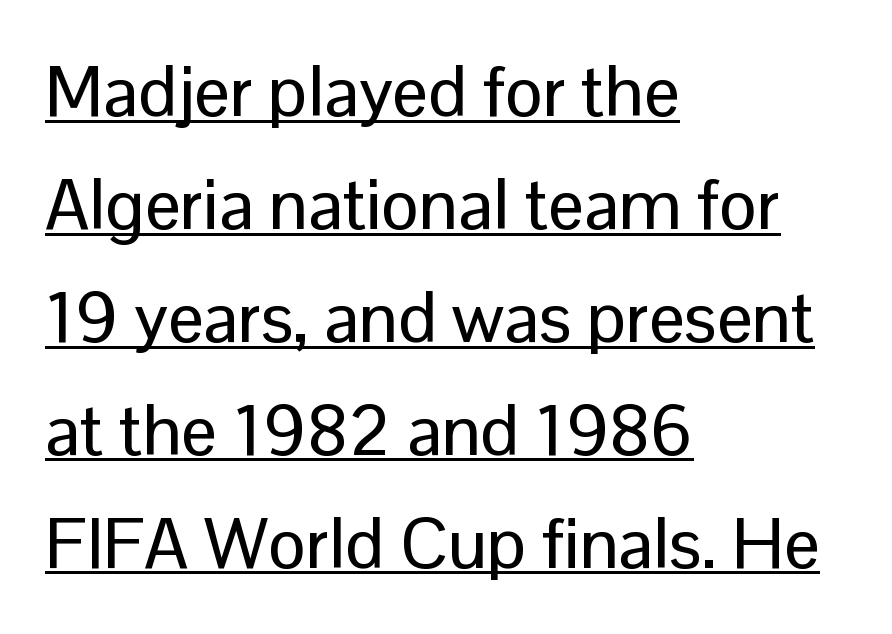
Q: Is the text italic (slanted)? A: No, it is upright.
Q: Is the typeface a serif or a sans-serif typeface? A: Sans-serif.
Q: Is the text underlined? A: Yes.
Q: How is the paragraph aligned? A: Left-aligned.
Q: Is the spacing between letters normal or unusually wide? A: Normal.
Q: Is the spacing between lines tight, normal or loose? A: Normal.
Q: Width (condensed, normal, or wide)? A: Normal.
Q: Stroke contrast? A: Low.
Q: x-height? A: Medium.
Q: Monospaced? A: No.
